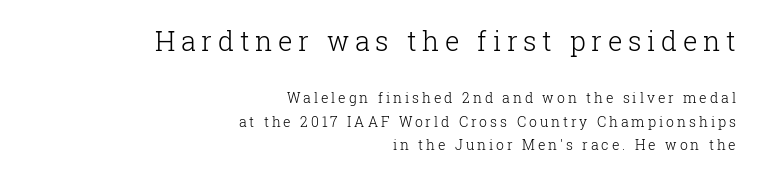
The image shows 27 px text type, upright; set right-aligned, normal line spacing (1.66x), unusually wide letter spacing (+0.21 em), not underlined; the first (top) block is 1.93x larger.
